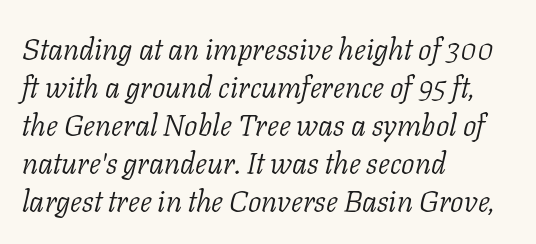
What's the leading like? Ordinary, nothing unusual. Counters stay open thanks to moderate or lighter strokes. Casual observation: everything's shoved over to the left. The line texture is even and compact thanks to regular tracking. Observe the lean: these are italic letterforms. Each letter's strokes conclude with small projecting serifs.
